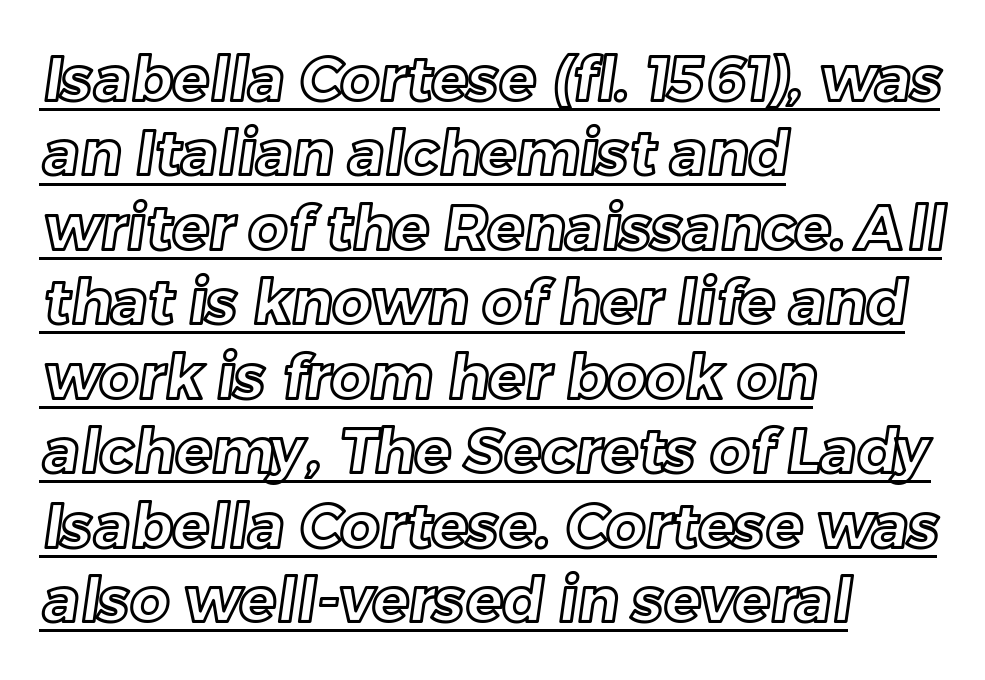
Q: Is the text underlined? A: Yes.
Q: How is the paragraph aligned? A: Left-aligned.
Q: Is the spacing between letters normal or unusually wide? A: Normal.
Q: Width (condensed, normal, or wide)? A: Normal.
Q: x-height? A: Medium.
Q: Monospaced? A: No.
